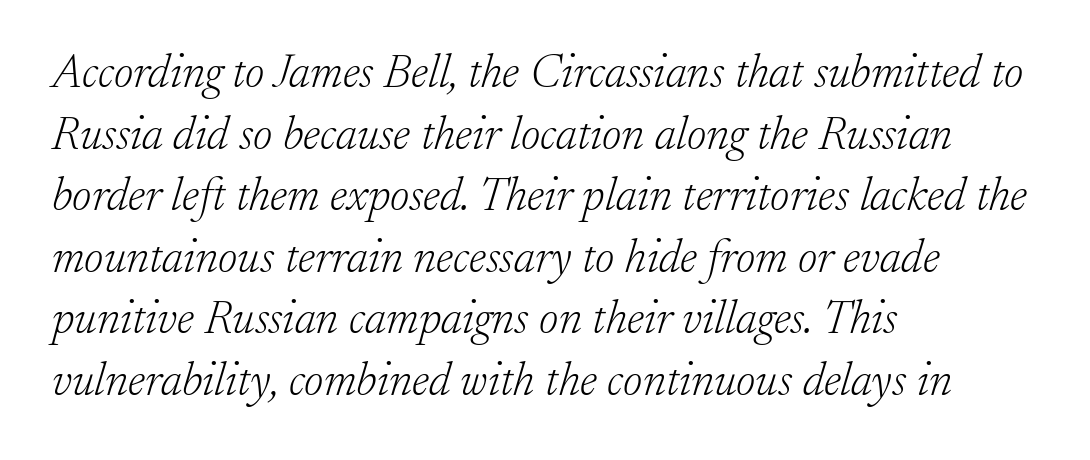
The image shows 47 px light serif type, italic (leaning right); set left-aligned, normal line spacing (1.31x), normal letter spacing, not underlined; low stroke contrast and a small x-height.
